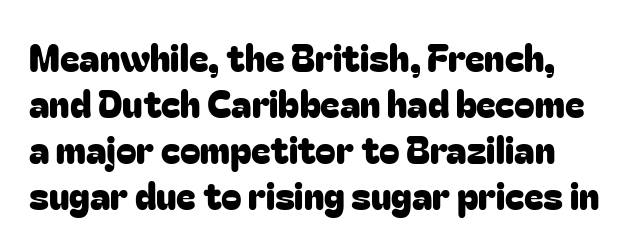
Q: Is the text italic (slanted)? A: No, it is upright.
Q: Is the typeface a serif or a sans-serif typeface? A: Sans-serif.
Q: Is the text underlined? A: No.
Q: Is the spacing between letters normal or unusually wide? A: Normal.
Q: Width (condensed, normal, or wide)? A: Normal.
Q: Stroke contrast? A: Low.
Q: x-height? A: Medium.
Q: Monospaced? A: No.
